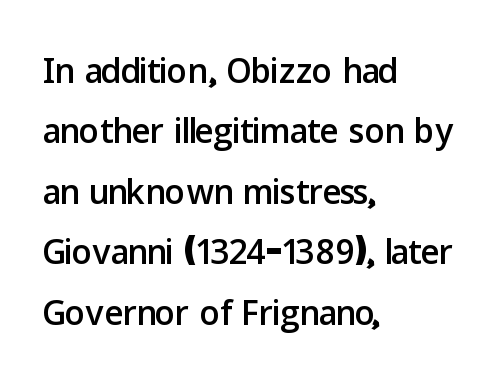
The image shows 50 px sans-serif type, upright; set left-aligned, line spacing 1.21x, normal letter spacing, not underlined; low stroke contrast and a medium x-height.
